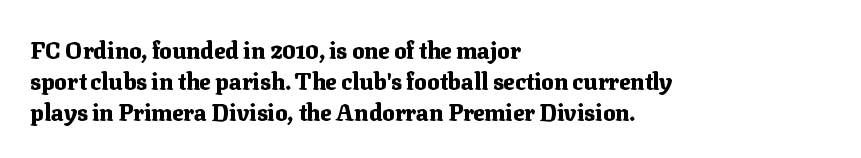
{"italic": "no", "bold": "yes", "underline": "no", "align": "left", "line_spacing": "normal", "line_spacing_ratio": 1.34, "letter_spacing": "normal", "letter_spacing_em": 0.0, "glyph_px": 23}
